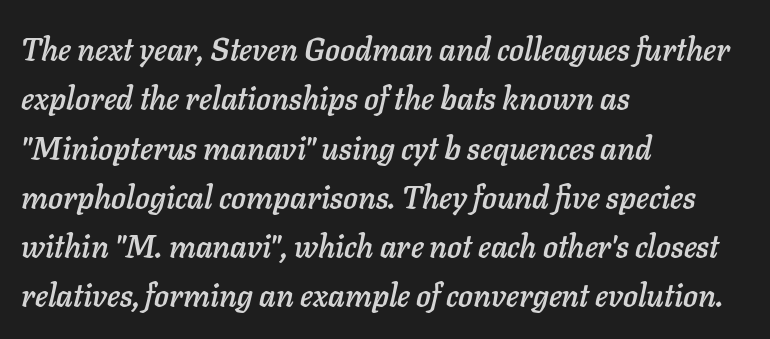
The image shows 31 px text type, italic (leaning right); set left-aligned, normal line spacing (1.59x), normal letter spacing, not underlined; low stroke contrast and a medium x-height.
